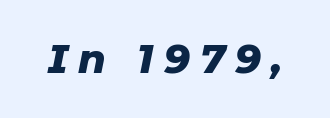
Q: Is the text bold? A: Yes.
Q: Is the text italic (slanted)? A: Yes, it leans right by about 11 degrees.
Q: Is the text underlined? A: No.
Q: Is the spacing between letters normal or unusually wide? A: Unusually wide.
Q: Width (condensed, normal, or wide)? A: Normal.
Q: Stroke contrast? A: Low.
Q: x-height? A: Medium.
Q: Monospaced? A: No.
